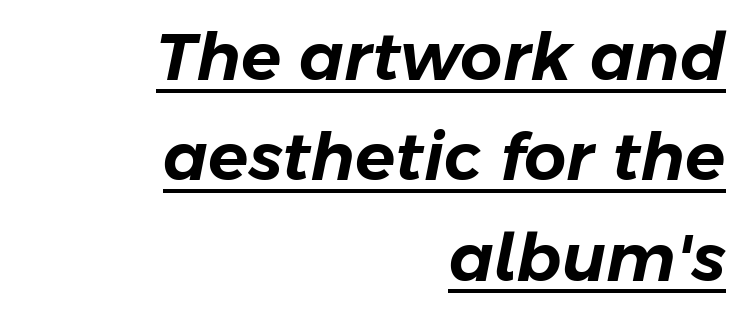
Q: Is the text italic (slanted)? A: Yes, it leans right by about 11 degrees.
Q: Is the text underlined? A: Yes.
Q: How is the paragraph aligned? A: Right-aligned.
Q: Is the spacing between letters normal or unusually wide? A: Normal.
Q: Is the spacing between lines tight, normal or loose? A: Normal.
Q: Width (condensed, normal, or wide)? A: Normal.
Q: Stroke contrast? A: Low.
Q: x-height? A: Medium.
Q: Monospaced? A: No.
